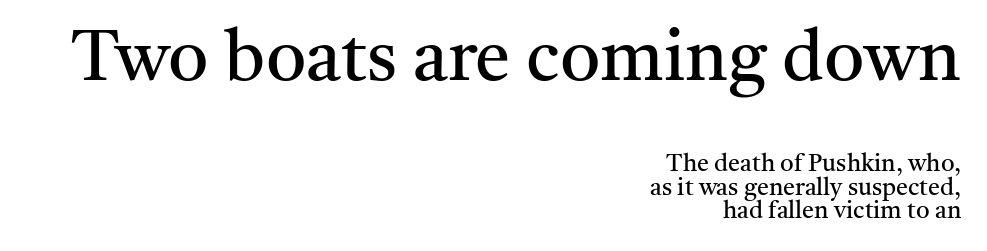
Q: Is the text bold? A: No.
Q: Is the text italic (slanted)? A: No, it is upright.
Q: Is the typeface a serif or a sans-serif typeface? A: Serif.
Q: Is the text underlined? A: No.
Q: How is the paragraph aligned? A: Right-aligned.
Q: Is the spacing between letters normal or unusually wide? A: Normal.
Q: Is the spacing between lines tight, normal or loose? A: Tight.
Q: Which block of text is set in a larger size, the first (top) or the second (bottom)? A: The first (top) one.
Q: Width (condensed, normal, or wide)? A: Normal.
Q: Stroke contrast? A: Medium.
Q: x-height? A: Medium.
Q: Monospaced? A: No.
